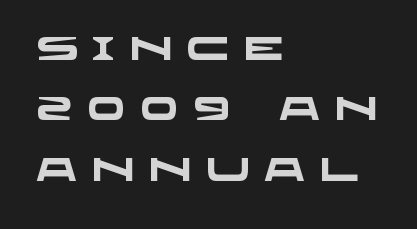
Students, this is bold: see how much ink each stroke carries. The gaps between neighbouring characters are conspicuously large. Has an underline been added? It has not. A typesetter would label this face a sans.
